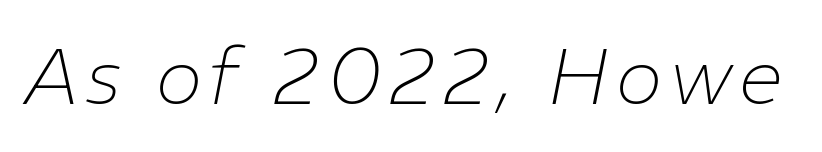
Do the characters align in a grid? No, the font is proportional. These lines were composed using italics. Ink coverage per letter is moderate at most. The area under the type is left untouched.
